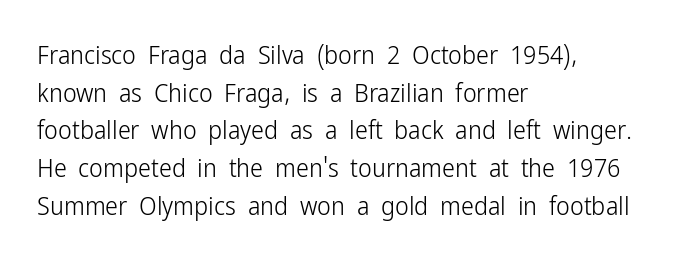
The image shows 26 px text type, upright; set left-aligned, normal line spacing (1.45x), normal letter spacing, not underlined.
